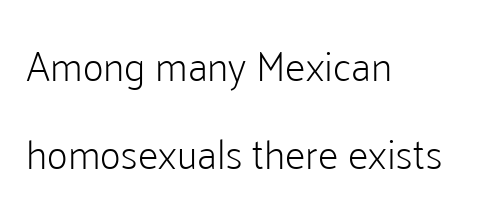
Summary of vertical rhythm: relaxed, with wide interline spacing. In terms of letterspacing, this is plain default setting. The passage is arranged the way most books set body copy — flush left. Posture: upright roman. Weight: in the light-to-regular range. The characters display no serif detailing; their extremities are plain.
